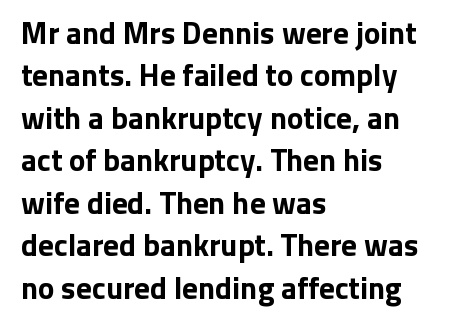
The setting favours the left margin, as ordinary paragraphs usually do. Reading down the column, the eye jumps a familiar distance to each next line. Each letter keeps its own natural width here, so spacing adapts to shape. The lettering stays uniformly vertical, giving the passage a roman look.
